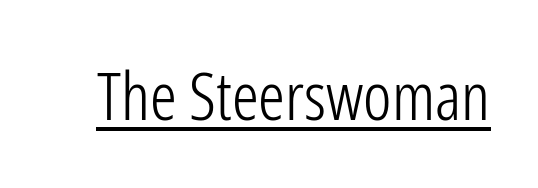
Q: Is the text bold? A: No.
Q: Is the text italic (slanted)? A: No, it is upright.
Q: Is the typeface a serif or a sans-serif typeface? A: Sans-serif.
Q: Is the text underlined? A: Yes.
Q: Is the spacing between letters normal or unusually wide? A: Normal.
Q: Width (condensed, normal, or wide)? A: Condensed.
Q: Stroke contrast? A: Low.
Q: x-height? A: Medium.
Q: Monospaced? A: No.
